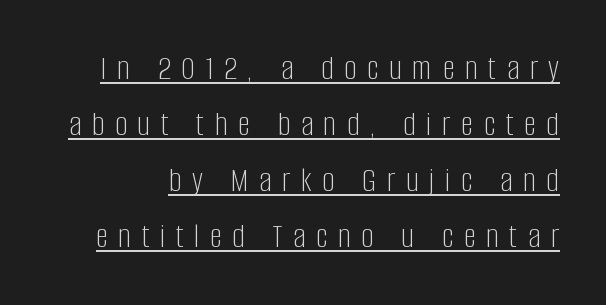
The image shows 35 px light, condensed sans-serif type, upright; set normal line spacing (1.6x), unusually wide letter spacing (+0.3 em), underlined; low stroke contrast and a large x-height.
